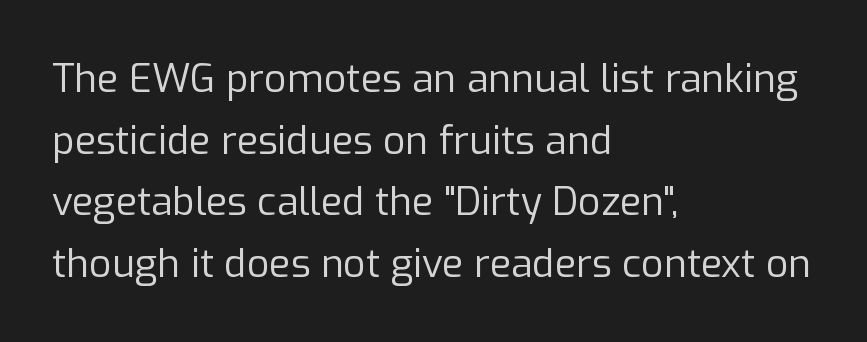
{"serif": "no", "italic": "no", "bold": "no", "weight": "regular", "width": "normal", "stroke_contrast": "low", "x_height": "medium", "monospaced": "no", "underline": "no", "align": "left", "line_spacing": "normal", "line_spacing_ratio": 1.58, "letter_spacing": "normal", "letter_spacing_em": 0.0, "glyph_px": 39}
